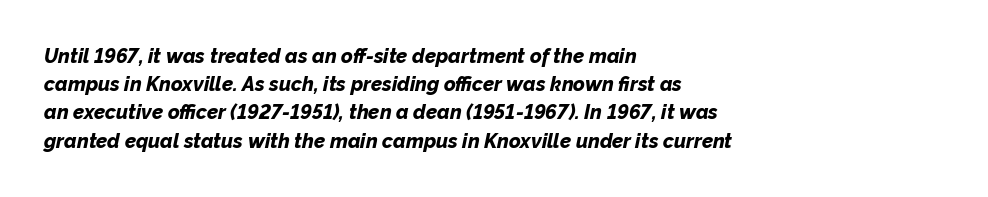
Q: Is the text bold? A: Yes.
Q: Is the text italic (slanted)? A: Yes, it leans right by about 12 degrees.
Q: Is the text underlined? A: No.
Q: How is the paragraph aligned? A: Left-aligned.
Q: Is the spacing between letters normal or unusually wide? A: Normal.
Q: Is the spacing between lines tight, normal or loose? A: Normal.
